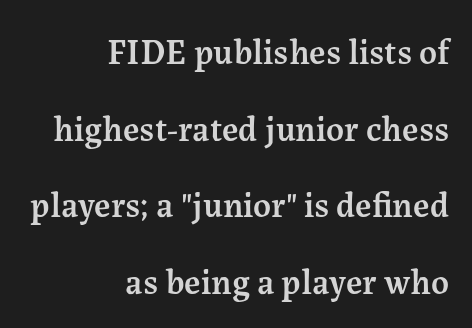
Rendered with straight, roman letterforms. Letter spacing: default. Think of a printed novel: that variable character pitch is what you see here. Each row of text sits above clean, open space.
